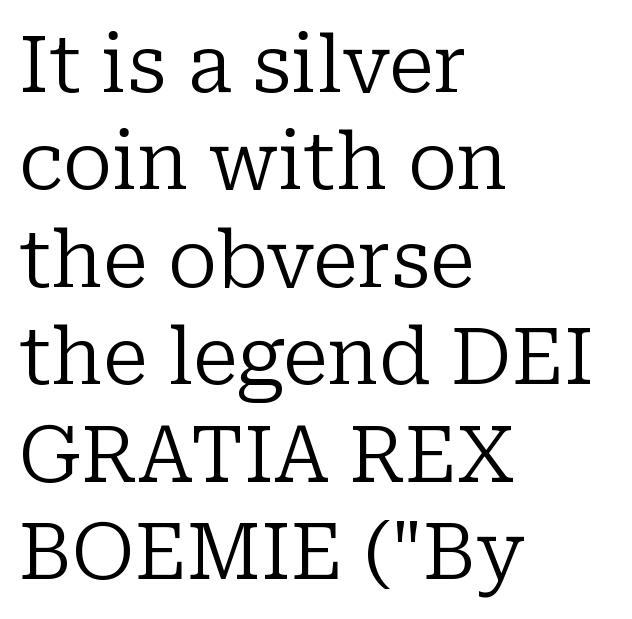
Q: Is the text bold? A: No.
Q: Is the text italic (slanted)? A: No, it is upright.
Q: Is the typeface a serif or a sans-serif typeface? A: Serif.
Q: Is the text underlined? A: No.
Q: How is the paragraph aligned? A: Left-aligned.
Q: Is the spacing between letters normal or unusually wide? A: Normal.
Q: Is the spacing between lines tight, normal or loose? A: Normal.
Q: Width (condensed, normal, or wide)? A: Normal.
Q: Stroke contrast? A: Low.
Q: x-height? A: Medium.
Q: Monospaced? A: No.
